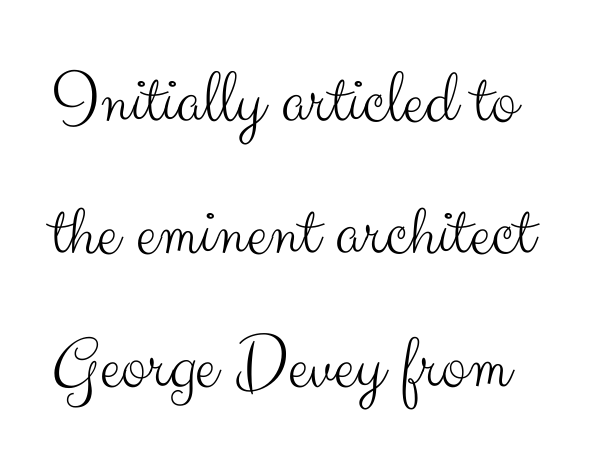
{"serif": "no", "bold": "no", "weight": "light", "width": "normal", "stroke_contrast": "medium", "x_height": "small", "monospaced": "no", "underline": "no", "line_spacing_ratio": 1.72, "letter_spacing": "normal", "letter_spacing_em": 0.0, "glyph_px": 77}
